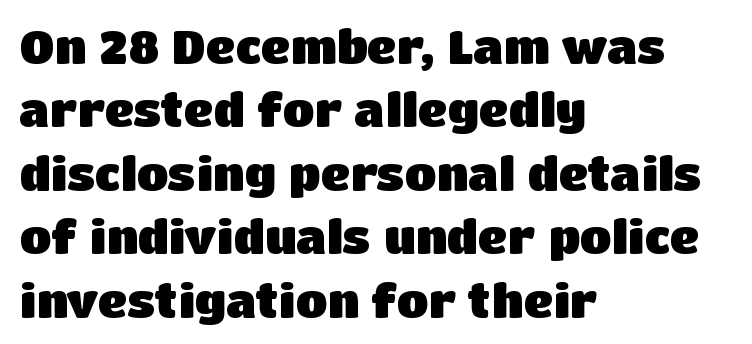
Think of a printed novel: that variable character pitch is what you see here. Compared with a centered layout, this one pins lines to the left instead. Examine the stroke ends and you'll find no serifs. Style check: upright. What stands out about the letter spacing? Nothing — it is the standard amount.
